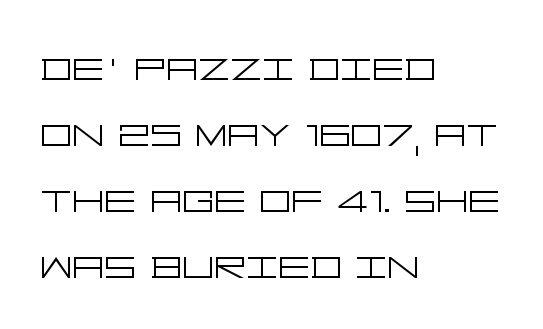
Typographically, this falls in the sans-serif category. The string is rendered with underlining switched off. The strokes carry an ordinary text weight at most. Rows of type keep a routine distance in the vertical direction.
